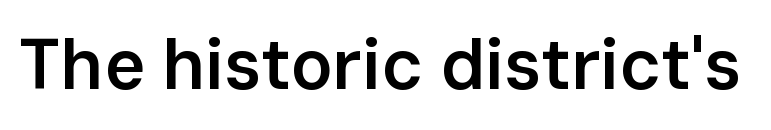
The image shows 70 px semibold sans-serif type, upright; set normal letter spacing, not underlined; low stroke contrast and a medium x-height.
